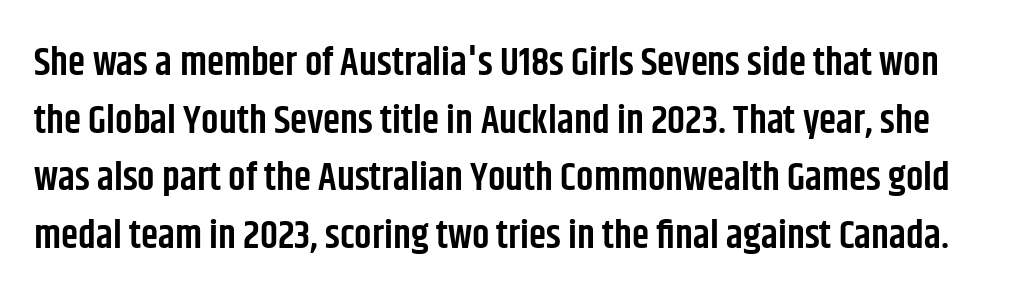
Q: Is the text bold? A: Semi-bold.
Q: Is the text italic (slanted)? A: No, it is upright.
Q: Is the typeface a serif or a sans-serif typeface? A: Sans-serif.
Q: Is the text underlined? A: No.
Q: Is the spacing between letters normal or unusually wide? A: Normal.
Q: Is the spacing between lines tight, normal or loose? A: Normal.
Q: Width (condensed, normal, or wide)? A: Condensed.
Q: Stroke contrast? A: Low.
Q: x-height? A: Large.
Q: Monospaced? A: No.
